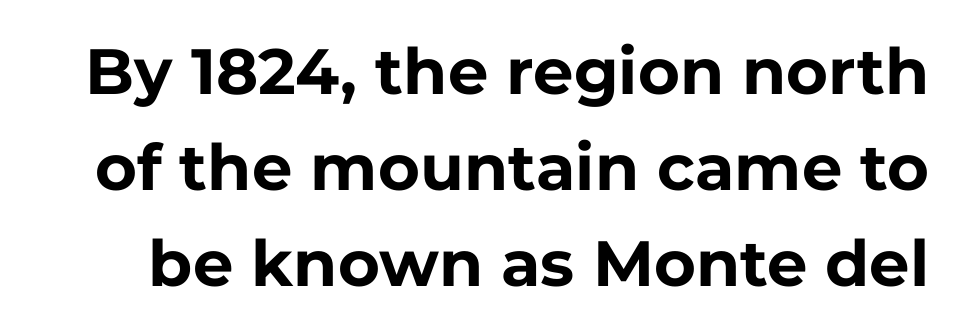
The passage shown is emphatically bold. Nothing unusual about the tracking: characters are spaced as the font intends. This rendering employs a face without finishing strokes, i.e., a sans-serif. The letters advance in unequal steps, a hallmark of proportional type. Rule under the text: the space is simply empty.
